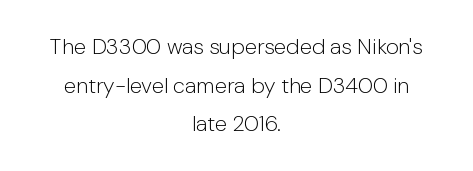
The image shows 22 px text type, upright; set centered, line spacing 1.76x, normal letter spacing, not underlined.
